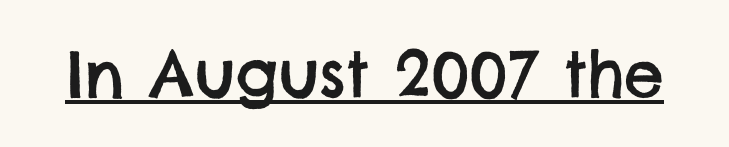
{"serif": "no", "width": "normal", "stroke_contrast": "low", "x_height": "large", "monospaced": "no", "underline": "yes", "letter_spacing": "normal", "letter_spacing_em": 0.0, "glyph_px": 63}
